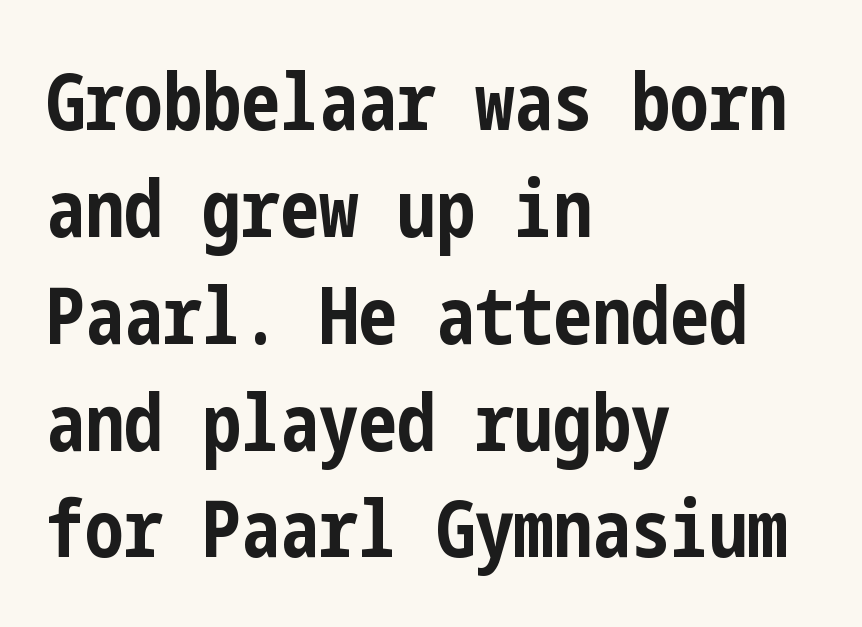
{"serif": "no", "italic": "no", "bold": "yes", "weight": "bold", "width": "condensed", "stroke_contrast": "low", "x_height": "medium", "underline": "no", "align": "left", "line_spacing": "normal", "line_spacing_ratio": 1.37, "letter_spacing": "normal", "letter_spacing_em": 0.0, "glyph_px": 78}
